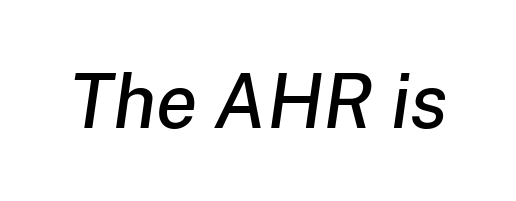
{"italic": "yes", "lean": "right", "slant_degrees": 8, "width": "normal", "stroke_contrast": "low", "x_height": "medium", "monospaced": "no", "underline": "no", "letter_spacing": "normal", "letter_spacing_em": 0.0, "glyph_px": 76}
